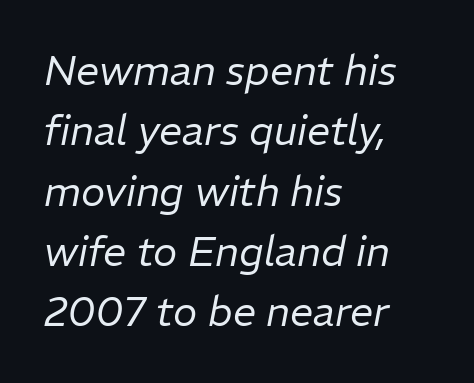
Is the type slanted? Yes — the strokes lean at a clear angle. Descenders hang freely into open space. This rendering leaves character spacing at its baseline value. Stroke mass is kept to a normal reading level or below. The paragraph has a hard left edge and a soft right edge.
